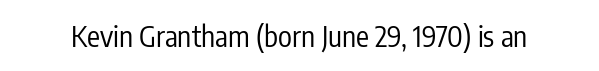
{"serif": "no", "italic": "no", "bold": "no", "weight": "regular", "width": "condensed", "stroke_contrast": "low", "x_height": "medium", "monospaced": "no", "underline": "no", "letter_spacing": "normal", "letter_spacing_em": 0.0, "glyph_px": 29}
